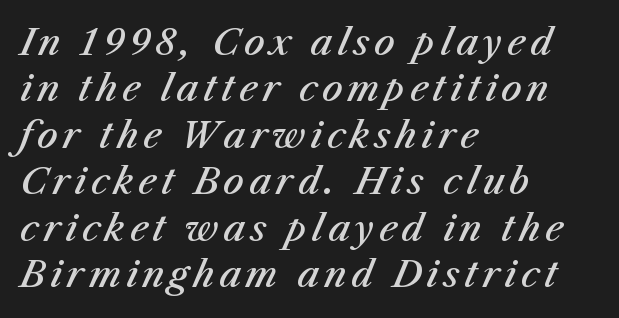
Q: Is the text bold? A: Semi-bold.
Q: Is the text italic (slanted)? A: Yes, it leans right by about 23 degrees.
Q: Is the text underlined? A: No.
Q: How is the paragraph aligned? A: Left-aligned.
Q: Is the spacing between lines tight, normal or loose? A: Normal.
Q: Width (condensed, normal, or wide)? A: Normal.
Q: Stroke contrast? A: Medium.
Q: x-height? A: Medium.
Q: Monospaced? A: No.
